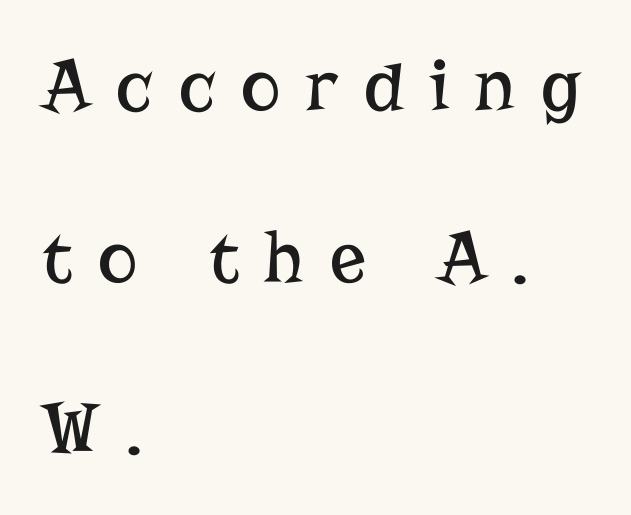
The image shows 75 px regular-weight serif type, upright; set left-aligned, loose line spacing (2.29x), unusually wide letter spacing (+0.35 em), not underlined; low stroke contrast and a medium x-height.
